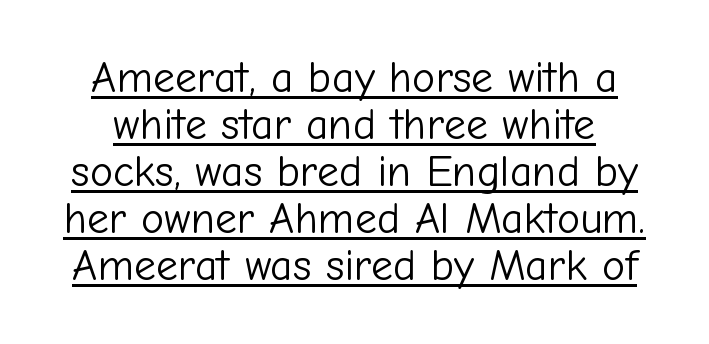
{"serif": "no", "italic": "no", "bold": "no", "weight": "light", "width": "normal", "stroke_contrast": "low", "x_height": "medium", "monospaced": "no", "underline": "yes", "line_spacing": "tight", "line_spacing_ratio": 1.07, "letter_spacing": "normal", "letter_spacing_em": 0.0, "glyph_px": 44}
